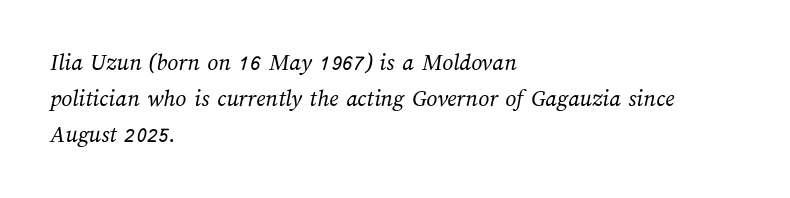
The image shows 24 px text type; set left-aligned, normal line spacing (1.51x), normal letter spacing, not underlined.
